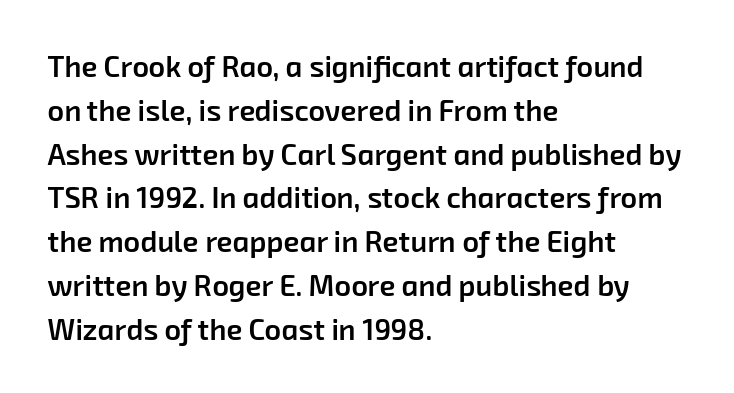
{"serif": "no", "bold": "semi", "weight": "semibold", "width": "normal", "stroke_contrast": "low", "x_height": "medium", "monospaced": "no", "underline": "no", "align": "left", "line_spacing": "normal", "line_spacing_ratio": 1.51, "letter_spacing": "normal", "letter_spacing_em": 0.0, "glyph_px": 29}
